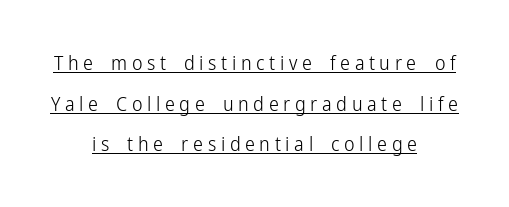
The image shows 20 px text type, upright; set centered, loose line spacing (2.03x), unusually wide letter spacing (+0.23 em), underlined.
